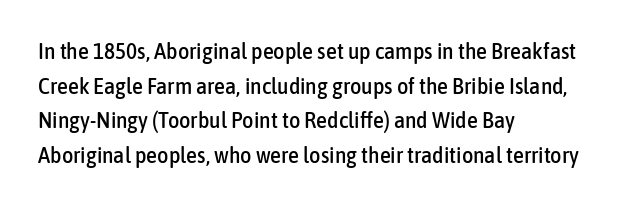
The image shows 22 px text type, upright; set left-aligned, normal line spacing (1.57x), normal letter spacing, not underlined.
